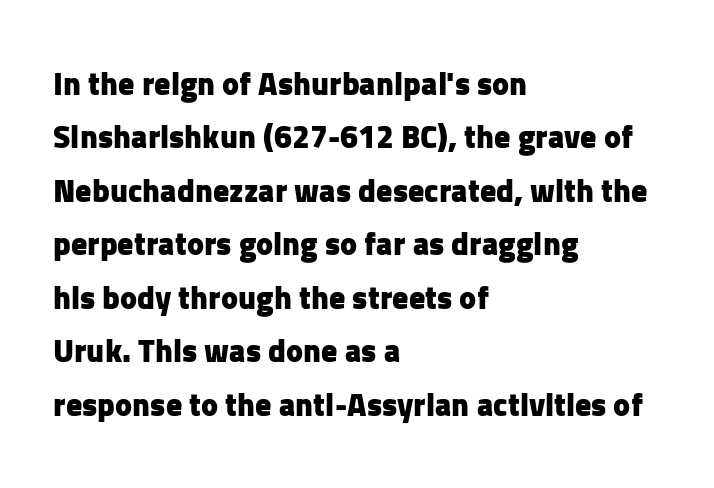
Set as a true bold cut, around the 700 mark. The rag falls on the right side of this text block. Regular leading. The letters advance in unequal steps, a hallmark of proportional type. Nothing unusual about the tracking: characters are spaced as the font intends.
